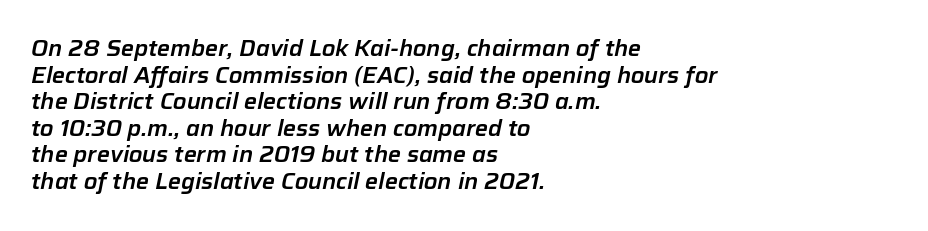
A typesetter would call this zero additional tracking. Only glyphs here, with clear space below each row. A typesetter would mark this as italic. The rendering anchors every line to the left-hand side.
